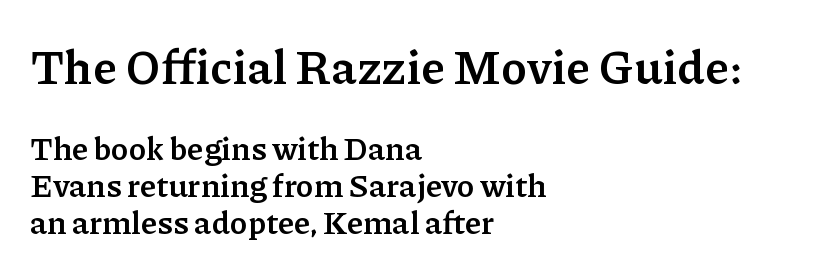
Q: Is the text bold? A: Yes.
Q: Is the text italic (slanted)? A: No, it is upright.
Q: Is the typeface a serif or a sans-serif typeface? A: Serif.
Q: Is the text underlined? A: No.
Q: How is the paragraph aligned? A: Left-aligned.
Q: Is the spacing between letters normal or unusually wide? A: Normal.
Q: Which block of text is set in a larger size, the first (top) or the second (bottom)? A: The first (top) one.
Q: Width (condensed, normal, or wide)? A: Normal.
Q: Stroke contrast? A: Low.
Q: x-height? A: Medium.
Q: Monospaced? A: No.
